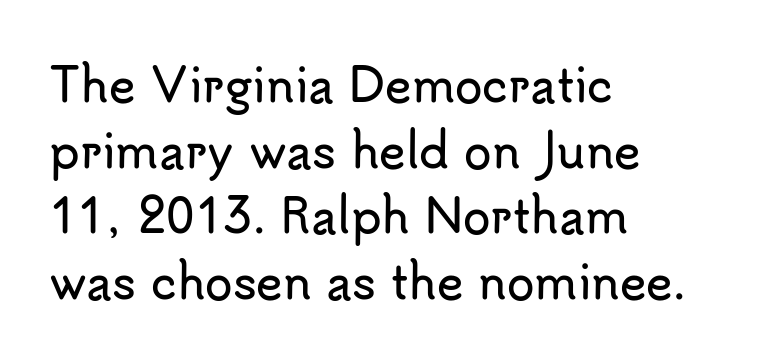
Check the space under the baseline: it is left empty. Character widths vary here, with narrow letters taking less room than wide ones. A typesetter would mark this as roman, not italic. Look at the bottom of the vertical strokes: they stop flat, with no serifs. Does extra space separate the letters? No, they use regular spacing. The rows are spaced the way most documents space them.
